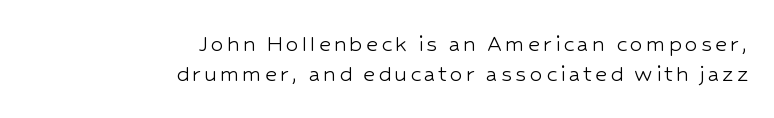
{"italic": "no", "bold": "no", "underline": "no", "align": "right", "line_spacing_ratio": 1.16, "glyph_px": 26}
